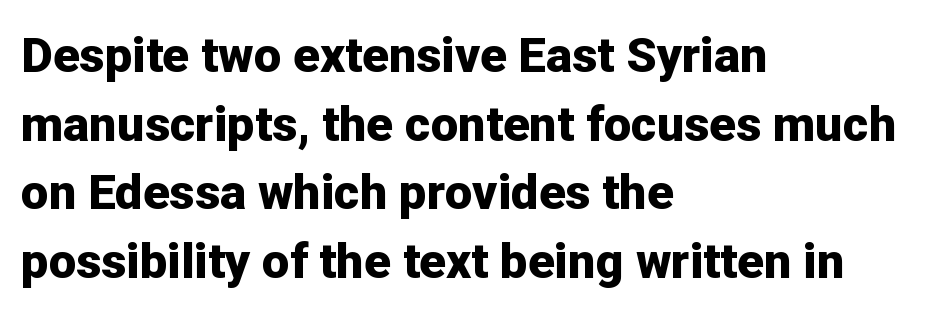
{"serif": "no", "italic": "no", "bold": "yes", "weight": "bold", "width": "normal", "stroke_contrast": "low", "x_height": "medium", "monospaced": "no", "underline": "no", "align": "left", "line_spacing": "normal", "line_spacing_ratio": 1.4, "letter_spacing": "normal", "letter_spacing_em": 0.0, "glyph_px": 49}
